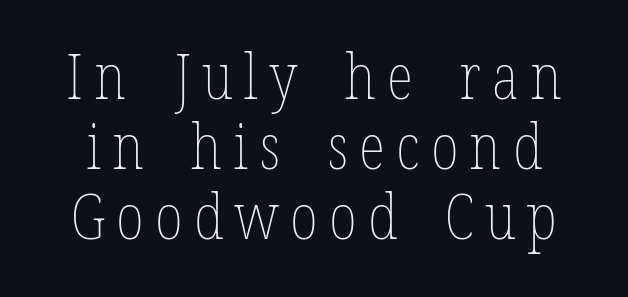
{"italic": "no", "bold": "no", "weight": "thin", "width": "condensed", "stroke_contrast": "low", "x_height": "medium", "monospaced": "no", "underline": "no", "line_spacing": "tight", "line_spacing_ratio": 1.13, "glyph_px": 62}
